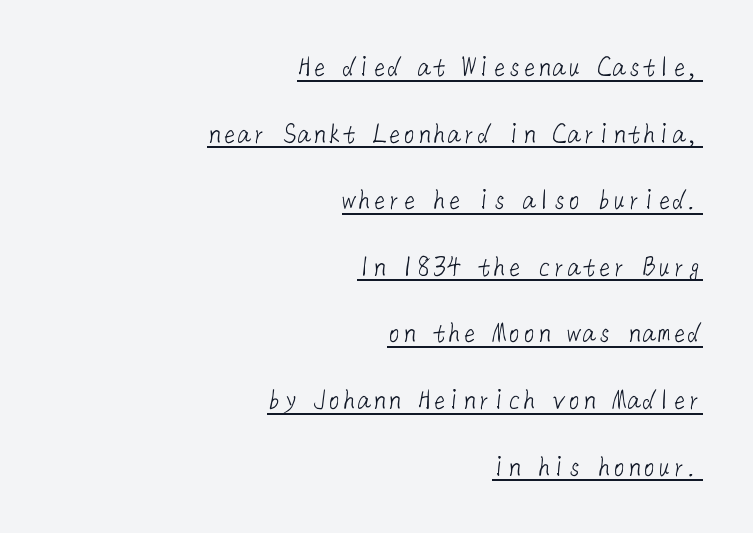
{"serif": "no", "bold": "no", "weight": "light", "width": "normal", "stroke_contrast": "low", "x_height": "medium", "underline": "yes", "align": "right", "line_spacing": "loose", "line_spacing_ratio": 2.22, "letter_spacing": "normal", "letter_spacing_em": 0.0, "glyph_px": 30}
